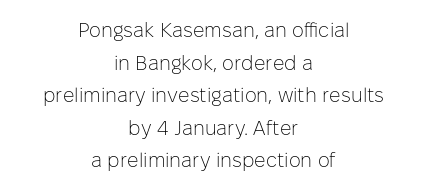
The image shows 20 px text type, upright; set centered, normal line spacing (1.63x), normal letter spacing, not underlined.
